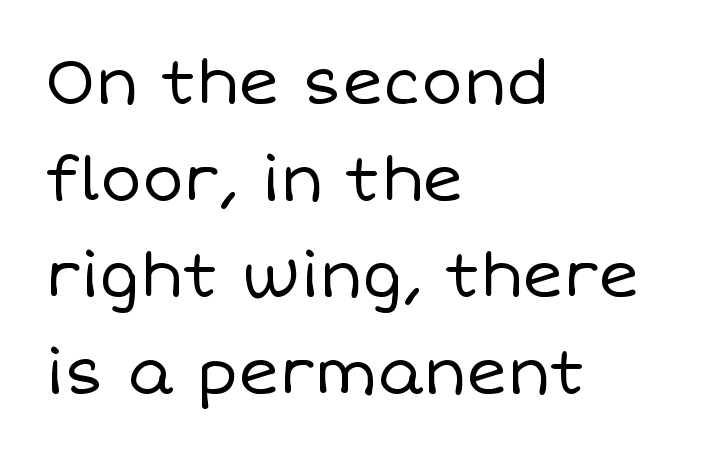
Note the varied advance widths — an 'i' is clearly narrower than an 'm'. Plain, unruled lines of type. The lines are quadded left. The space between consecutive lines is moderate. No extra ink here — the face is not bold.
